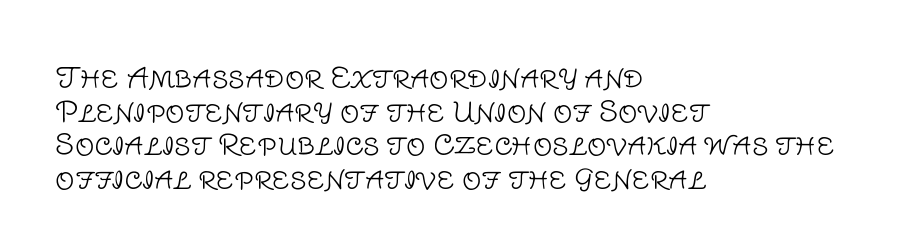
Q: Is the text bold? A: No.
Q: Is the text italic (slanted)? A: Yes.
Q: Is the text underlined? A: No.
Q: How is the paragraph aligned? A: Left-aligned.
Q: Is the spacing between letters normal or unusually wide? A: Normal.
Q: Is the spacing between lines tight, normal or loose? A: Normal.
